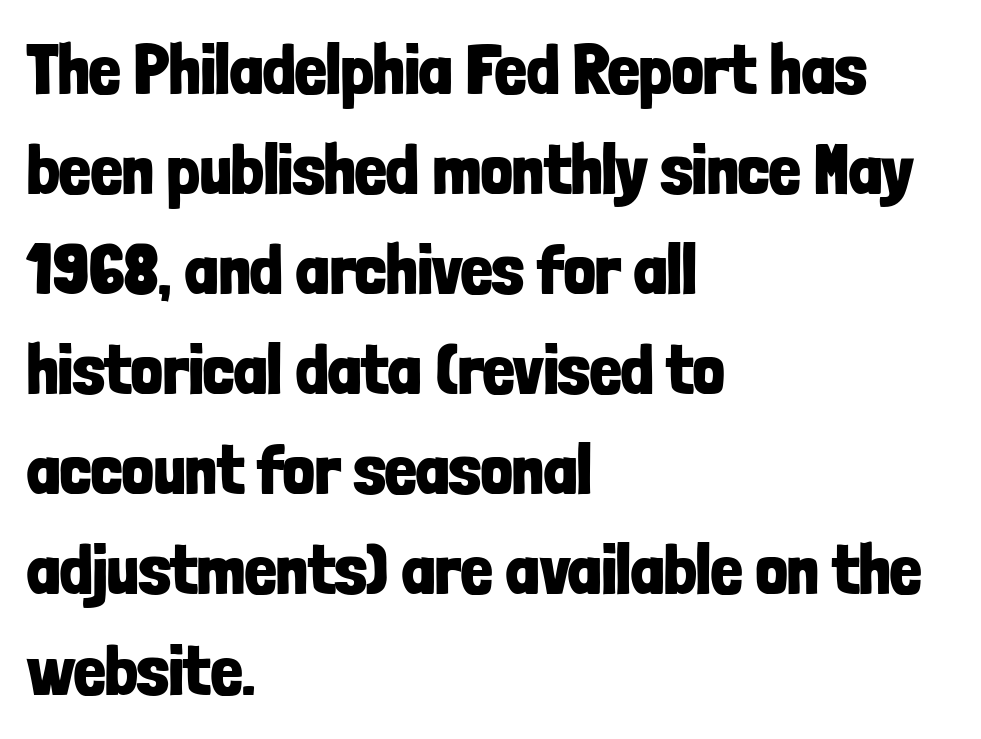
Q: Is the text bold? A: Yes.
Q: Is the text italic (slanted)? A: No, it is upright.
Q: Is the typeface a serif or a sans-serif typeface? A: Sans-serif.
Q: Is the text underlined? A: No.
Q: How is the paragraph aligned? A: Left-aligned.
Q: Is the spacing between letters normal or unusually wide? A: Normal.
Q: Is the spacing between lines tight, normal or loose? A: Normal.
Q: Width (condensed, normal, or wide)? A: Condensed.
Q: Stroke contrast? A: Low.
Q: x-height? A: Medium.
Q: Monospaced? A: No.
